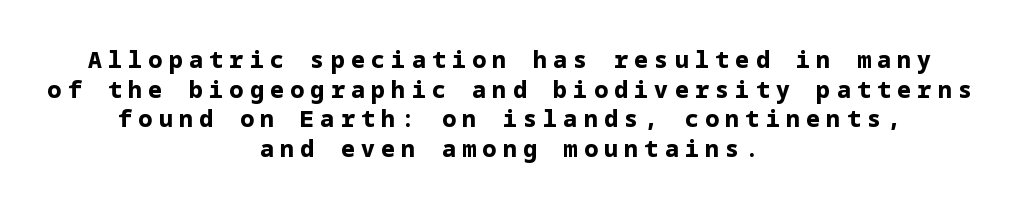
The image shows 23 px bold type, upright; set centered, normal line spacing (1.29x), unusually wide letter spacing (+0.28 em), not underlined.
